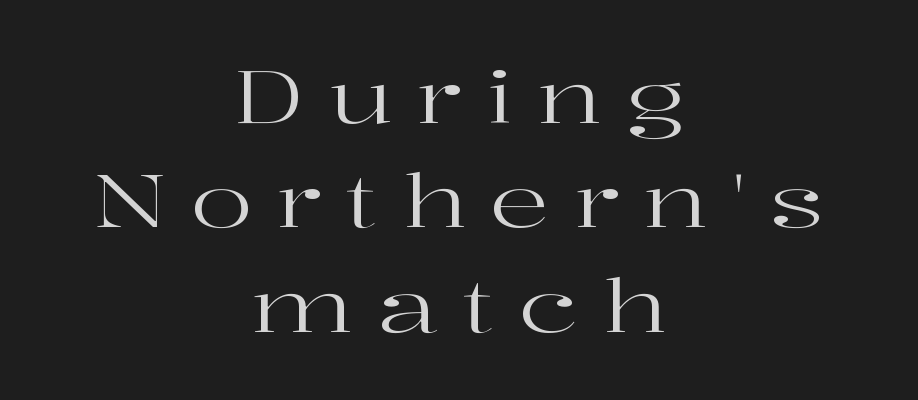
The image shows 74 px regular-weight, wide serif type, upright; set centered, normal line spacing (1.41x), unusually wide letter spacing (+0.32 em), not underlined; high stroke contrast and a medium x-height.
